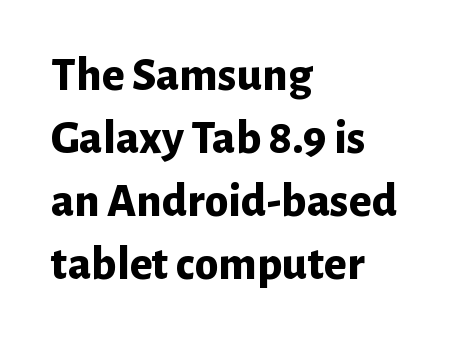
Glance below the letters and you will spot only blank space. Is the block centered? No — it sits flush against the left margin. Short note: letters normally spaced. Each letter keeps its own natural width here, so spacing adapts to shape.
